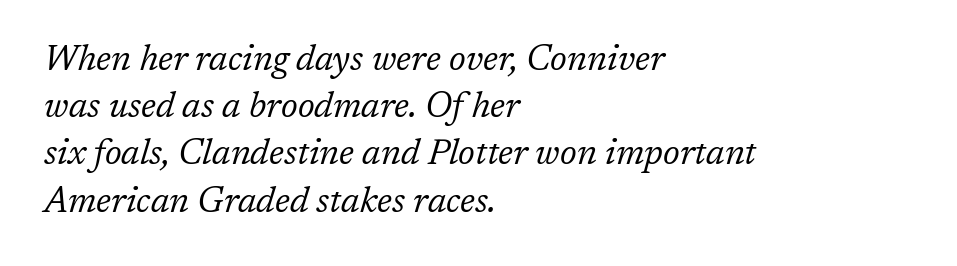
Compared with typical body copy, the letter spacing here is the same. Left-aligned paragraph, ragged on the right. The typography opts for an oblique posture over an upright one. The passage shown is typeset with a serif family. The passage shown is typed in a proportional face where columns would drift. Ink coverage per letter is moderate at most.
